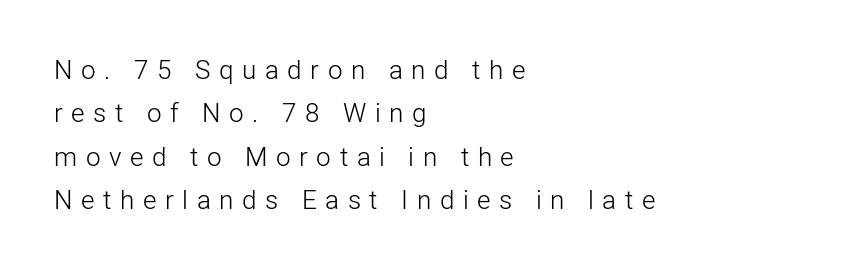
Q: Is the text bold? A: No.
Q: Is the text italic (slanted)? A: No, it is upright.
Q: Is the text underlined? A: No.
Q: How is the paragraph aligned? A: Left-aligned.
Q: Is the spacing between letters normal or unusually wide? A: Unusually wide.
Q: Is the spacing between lines tight, normal or loose? A: Normal.
